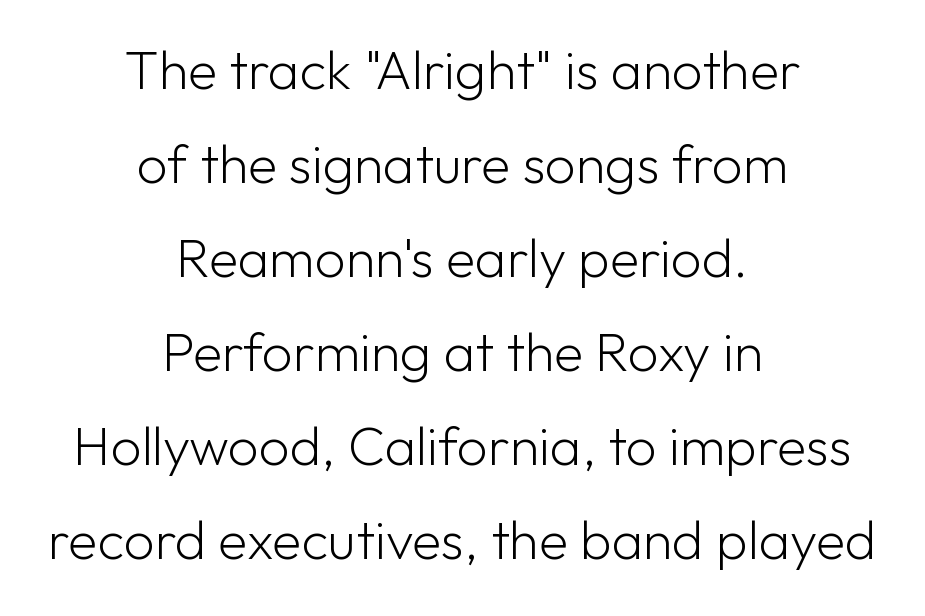
{"serif": "no", "italic": "no", "bold": "no", "weight": "light", "width": "normal", "stroke_contrast": "low", "x_height": "medium", "monospaced": "no", "underline": "no", "align": "center", "line_spacing_ratio": 1.74, "letter_spacing": "normal", "letter_spacing_em": 0.0, "glyph_px": 54}
